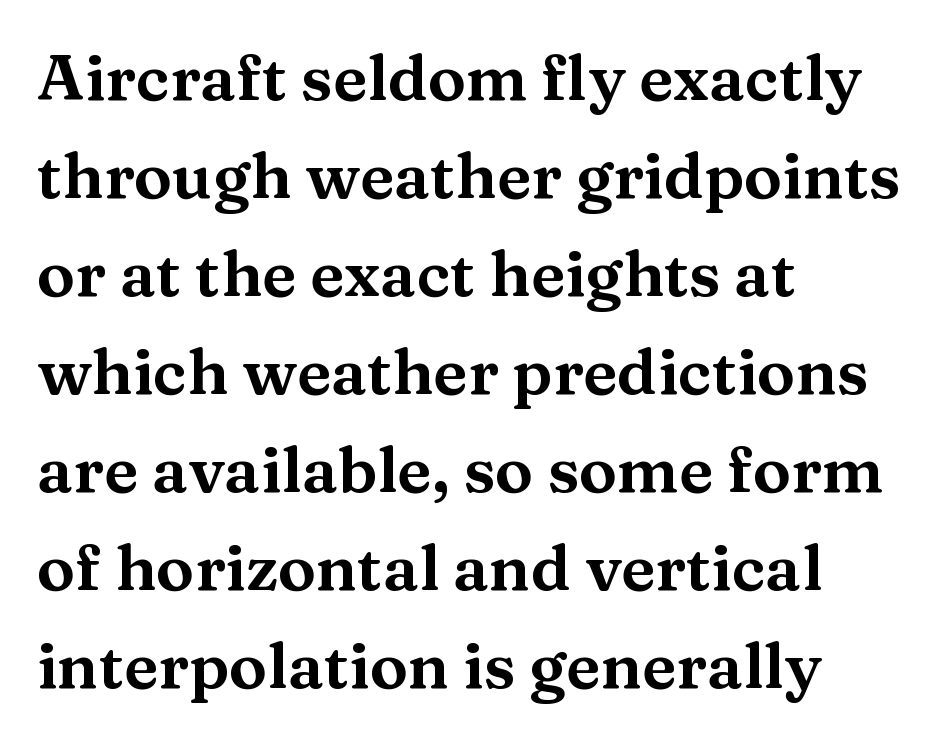
{"serif": "yes", "italic": "no", "width": "wide", "stroke_contrast": "medium", "x_height": "medium", "monospaced": "no", "underline": "no", "align": "left", "line_spacing": "normal", "line_spacing_ratio": 1.53, "letter_spacing": "normal", "letter_spacing_em": 0.0, "glyph_px": 64}
